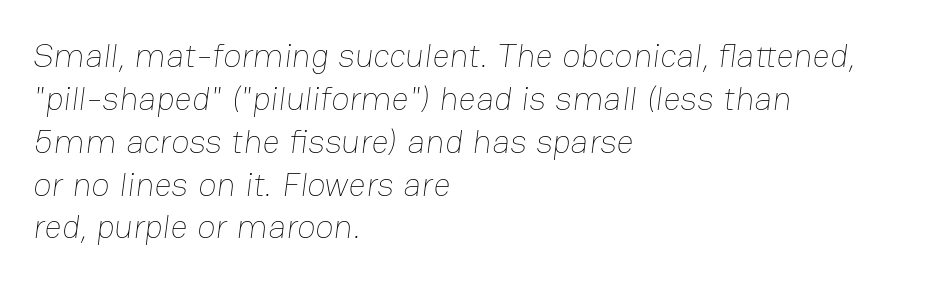
{"bold": "no", "weight": "thin", "width": "normal", "stroke_contrast": "low", "x_height": "medium", "monospaced": "no", "underline": "no", "align": "left", "line_spacing": "normal", "line_spacing_ratio": 1.26, "letter_spacing": "normal", "letter_spacing_em": 0.0, "glyph_px": 34}
